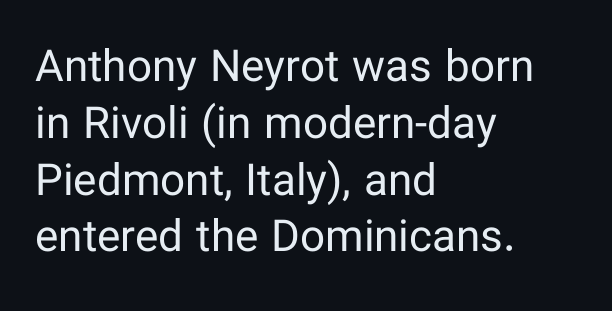
Q: Is the text bold? A: No.
Q: Is the text italic (slanted)? A: No, it is upright.
Q: Is the typeface a serif or a sans-serif typeface? A: Sans-serif.
Q: Is the text underlined? A: No.
Q: How is the paragraph aligned? A: Left-aligned.
Q: Is the spacing between letters normal or unusually wide? A: Normal.
Q: Is the spacing between lines tight, normal or loose? A: Normal.
Q: Width (condensed, normal, or wide)? A: Normal.
Q: Stroke contrast? A: Low.
Q: x-height? A: Medium.
Q: Monospaced? A: No.
